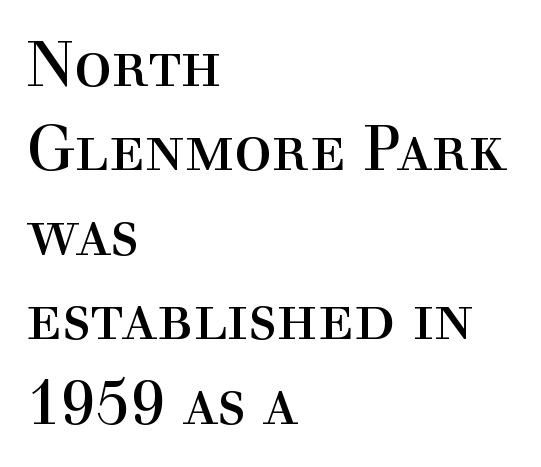
{"serif": "yes", "italic": "no", "bold": "no", "weight": "regular", "width": "normal", "x_height": "medium", "monospaced": "no", "underline": "no", "align": "left", "line_spacing": "normal", "line_spacing_ratio": 1.34, "letter_spacing": "normal", "letter_spacing_em": 0.0, "glyph_px": 63}
